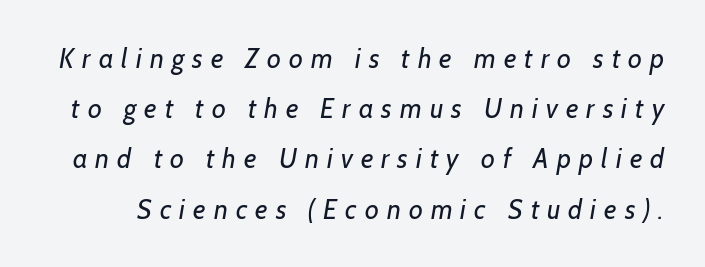
Q: Is the text bold? A: No.
Q: Is the text underlined? A: No.
Q: Is the spacing between letters normal or unusually wide? A: Unusually wide.
